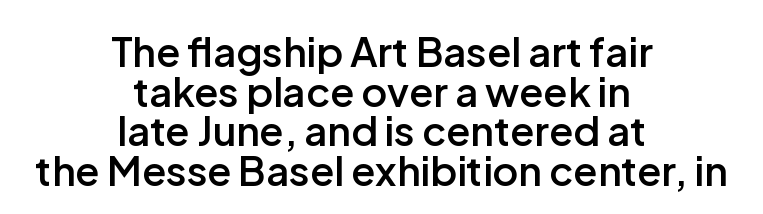
The rendering uses a semibold face; strokes are thickened but not to full bold. Horizontally, the lines are justified to the midpoint only. Looks like regular typesetting: each glyph gets only the width it needs. A clean baseline with only descenders dipping below it.
